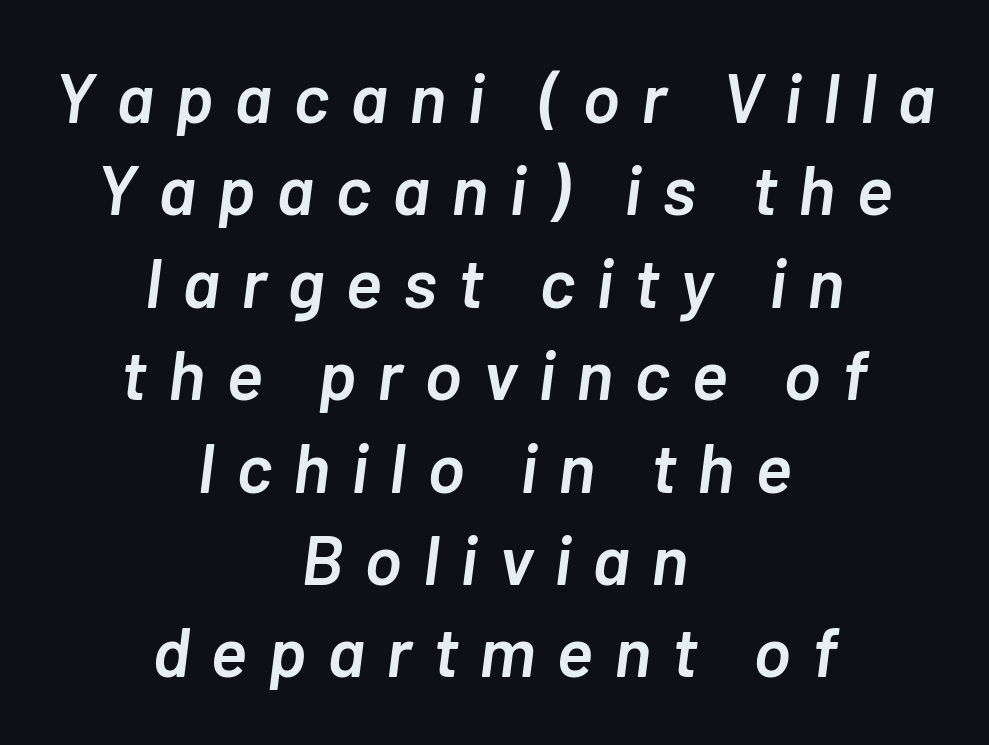
Look at the tracking — it's clearly loosened, letters drifting apart. Students, this is semibold: more ink than regular, less than bold. You could not count columns in this text — the font is proportionally spaced. Layout note: lines centered. Whoever set this chose a conventional vertical rhythm.
